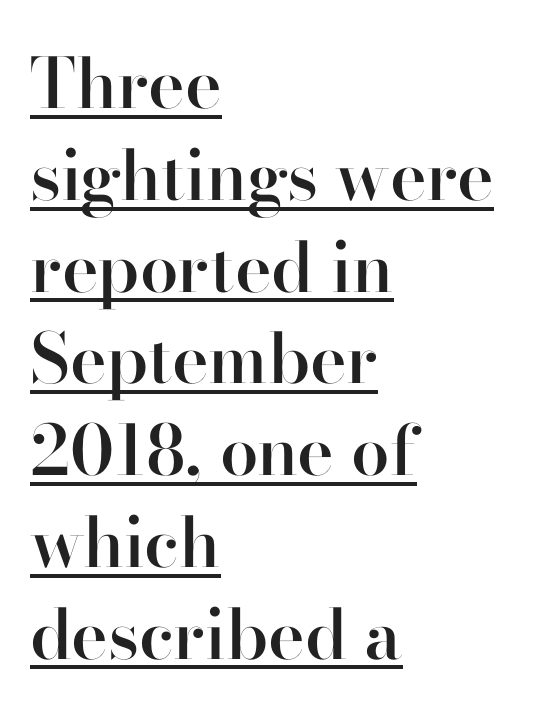
{"serif": "yes", "italic": "no", "bold": "semi", "weight": "semibold", "width": "normal", "stroke_contrast": "high", "x_height": "small", "monospaced": "no", "underline": "yes", "align": "left", "line_spacing": "normal", "line_spacing_ratio": 1.33, "letter_spacing": "normal", "letter_spacing_em": 0.0, "glyph_px": 69}
